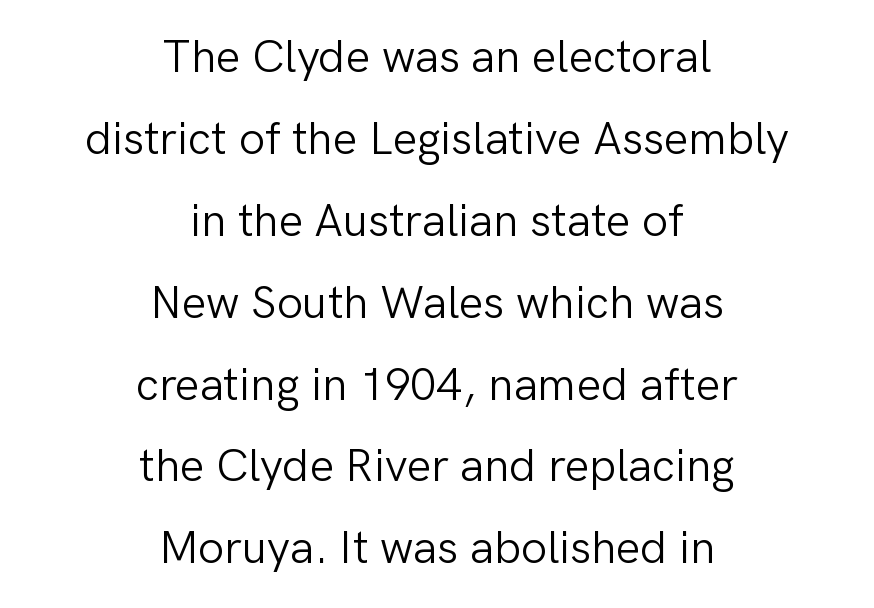
The designer went with a sans here, leaving each stem footless. The type is set solid horizontally, with unmodified tracking. The passage shown is typed in a proportional face where columns would drift. The setting favours the middle, as headings and verse often do.
